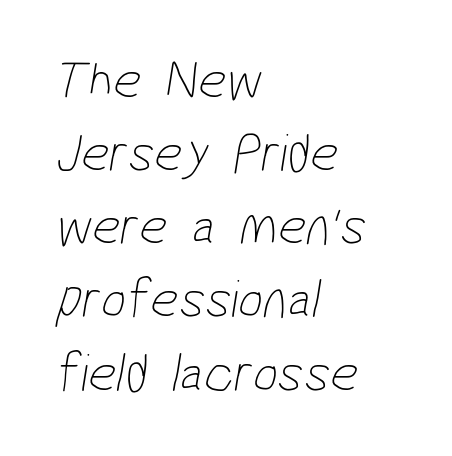
The rendering anchors every line to the left-hand side. A typesetter would call this proportional, since set widths differ per character. Stroke mass is kept to a normal reading level or below. Leading: standard. Does the type have serifs? No, each stem ends abruptly.
